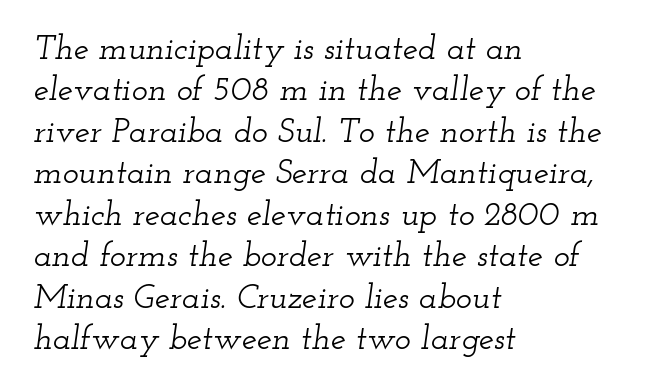
{"serif": "yes", "italic": "yes", "lean": "right", "slant_degrees": 12, "width": "wide", "stroke_contrast": "low", "x_height": "small", "monospaced": "no", "underline": "no", "align": "left", "line_spacing_ratio": 1.22, "letter_spacing": "normal", "letter_spacing_em": 0.0, "glyph_px": 34}
